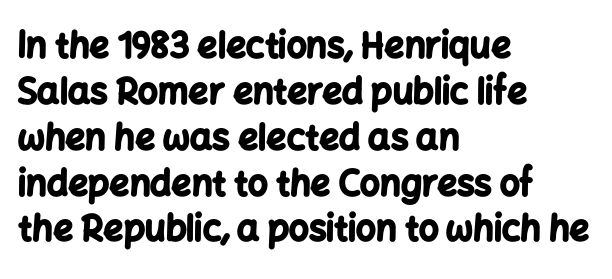
{"serif": "no", "italic": "no", "bold": "yes", "weight": "bold", "width": "normal", "stroke_contrast": "low", "x_height": "medium", "monospaced": "no", "underline": "no", "align": "left", "line_spacing": "normal", "line_spacing_ratio": 1.31, "letter_spacing": "normal", "letter_spacing_em": 0.0, "glyph_px": 35}
